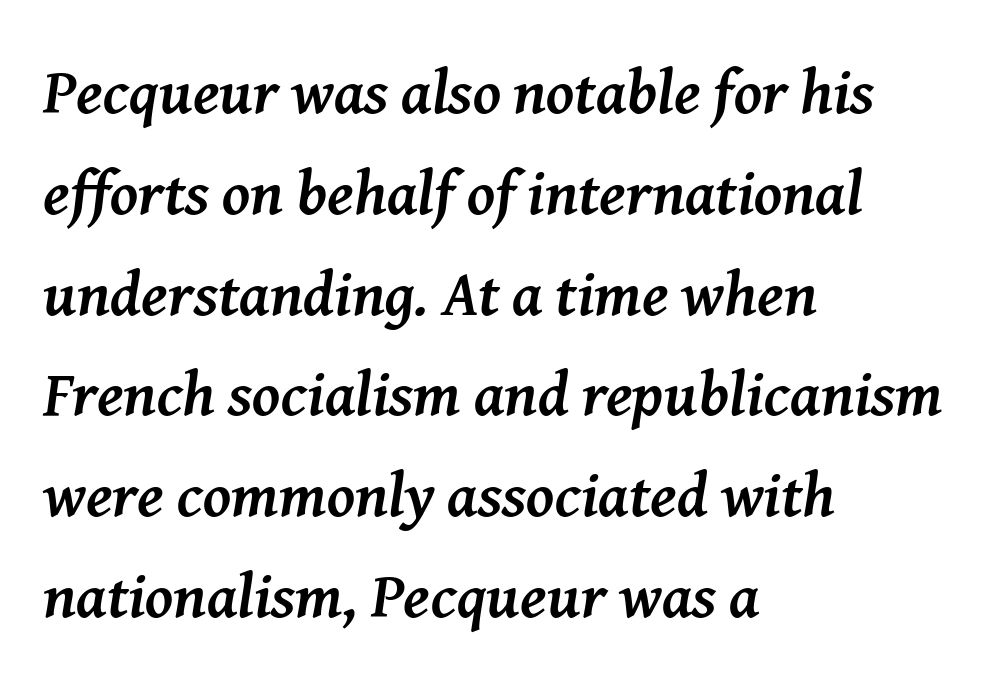
Q: Is the text bold? A: Yes.
Q: Is the text italic (slanted)? A: Yes, it leans right by about 8 degrees.
Q: Is the typeface a serif or a sans-serif typeface? A: Serif.
Q: Is the text underlined? A: No.
Q: How is the paragraph aligned? A: Left-aligned.
Q: Is the spacing between letters normal or unusually wide? A: Normal.
Q: Is the spacing between lines tight, normal or loose? A: Normal.
Q: Width (condensed, normal, or wide)? A: Normal.
Q: Stroke contrast? A: Medium.
Q: x-height? A: Medium.
Q: Monospaced? A: No.
